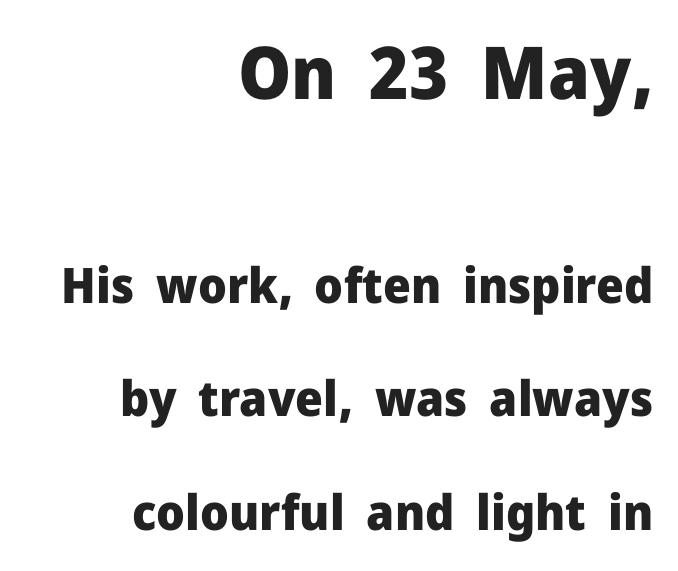
Q: Is the text bold? A: Yes.
Q: Is the text italic (slanted)? A: No, it is upright.
Q: Is the typeface a serif or a sans-serif typeface? A: Sans-serif.
Q: Is the text underlined? A: No.
Q: How is the paragraph aligned? A: Right-aligned.
Q: Is the spacing between letters normal or unusually wide? A: Normal.
Q: Is the spacing between lines tight, normal or loose? A: Loose.
Q: Which block of text is set in a larger size, the first (top) or the second (bottom)? A: The first (top) one.
Q: Width (condensed, normal, or wide)? A: Normal.
Q: Stroke contrast? A: Low.
Q: x-height? A: Medium.
Q: Monospaced? A: No.
